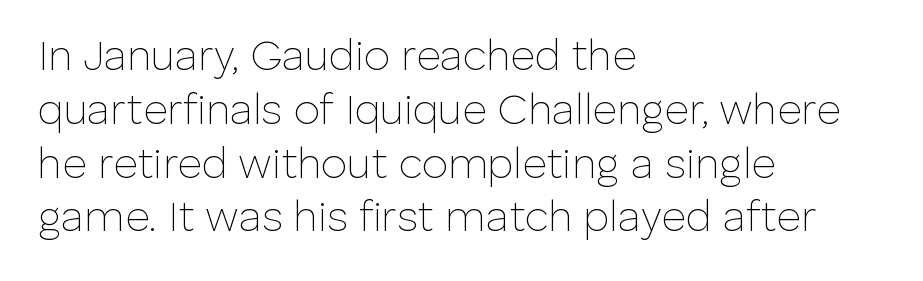
Q: Is the text bold? A: No.
Q: Is the text italic (slanted)? A: No, it is upright.
Q: Is the typeface a serif or a sans-serif typeface? A: Sans-serif.
Q: Is the text underlined? A: No.
Q: How is the paragraph aligned? A: Left-aligned.
Q: Is the spacing between letters normal or unusually wide? A: Normal.
Q: Is the spacing between lines tight, normal or loose? A: Normal.
Q: Width (condensed, normal, or wide)? A: Normal.
Q: Stroke contrast? A: Low.
Q: x-height? A: Medium.
Q: Monospaced? A: No.
